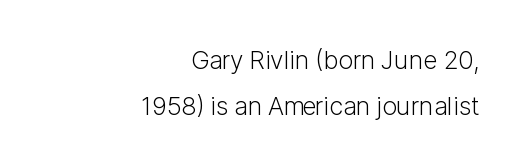
The image shows 25 px text type, upright; set right-aligned, line spacing 1.84x, normal letter spacing, not underlined.
